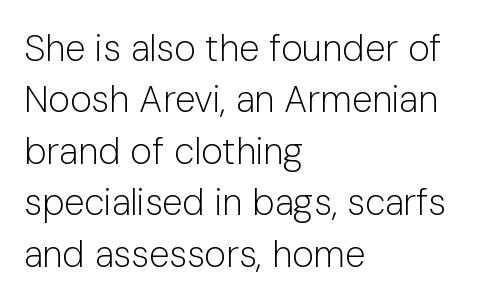
Q: Is the text bold? A: No.
Q: Is the text italic (slanted)? A: No, it is upright.
Q: Is the typeface a serif or a sans-serif typeface? A: Sans-serif.
Q: Is the text underlined? A: No.
Q: How is the paragraph aligned? A: Left-aligned.
Q: Is the spacing between letters normal or unusually wide? A: Normal.
Q: Is the spacing between lines tight, normal or loose? A: Normal.
Q: Width (condensed, normal, or wide)? A: Normal.
Q: Stroke contrast? A: Low.
Q: x-height? A: Medium.
Q: Monospaced? A: No.
